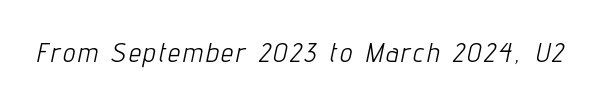
The image shows 27 px text type, italic (leaning right); set not underlined.
